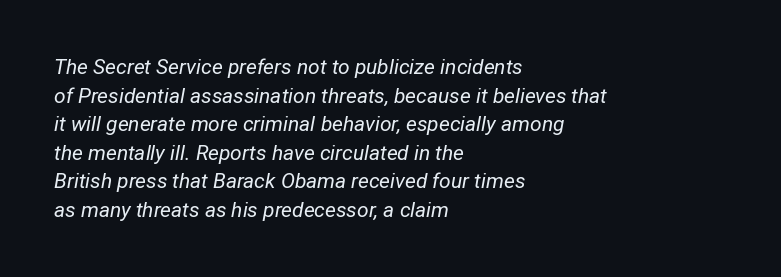
The image shows 21 px text type, italic (leaning right); set left-aligned, normal line spacing (1.36x), normal letter spacing, not underlined.
